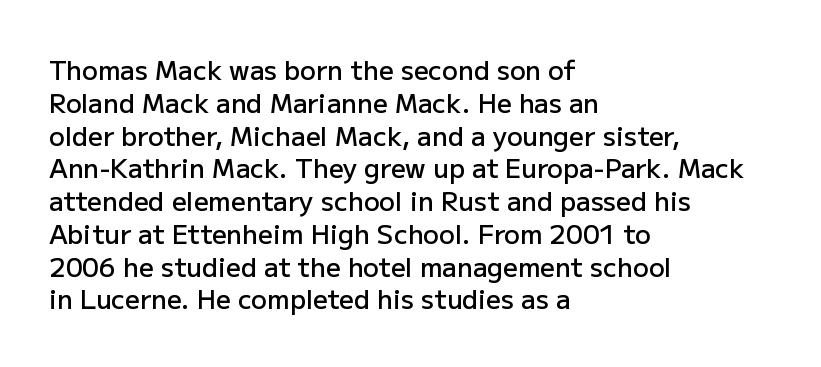
Q: Is the text bold? A: Semi-bold.
Q: Is the text italic (slanted)? A: No, it is upright.
Q: Is the text underlined? A: No.
Q: How is the paragraph aligned? A: Left-aligned.
Q: Is the spacing between letters normal or unusually wide? A: Normal.
Q: Is the spacing between lines tight, normal or loose? A: Normal.
